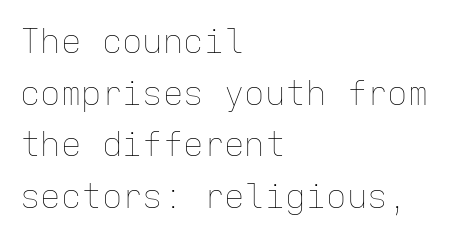
The line-height multiplier appears to be the usual default. Nobody drew a line under any word here. This sample is left-justified, so line endings fall wherever the words run out. Ascenders rise straight up at ninety degrees. Stroke mass is kept to a normal reading level or below. Inter-character spacing is left at the font's built-in metrics.
